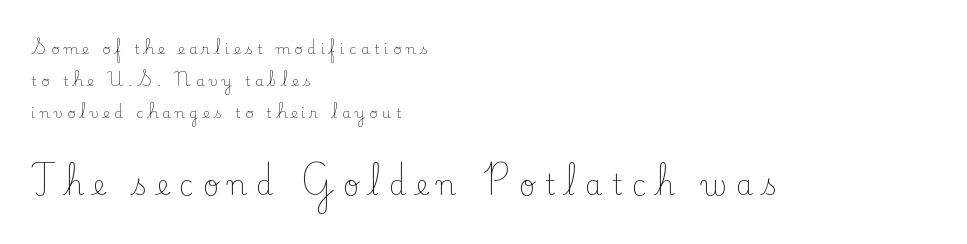
{"serif": "yes", "italic": "no", "bold": "no", "weight": "light", "width": "normal", "stroke_contrast": "low", "x_height": "small", "monospaced": "no", "underline": "no", "align": "left", "line_spacing": "loose", "line_spacing_ratio": 2.29, "letter_spacing": "wide", "letter_spacing_em": 0.33, "larger_block": "second", "size_ratio": 2.0, "glyph_px": 28}
